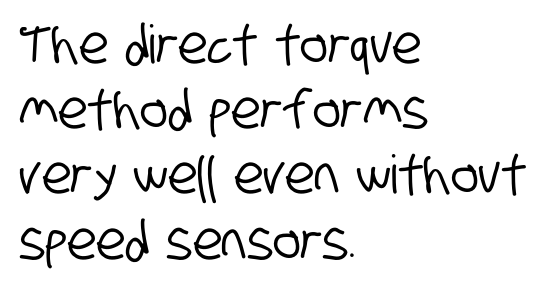
The image shows 53 px condensed sans-serif type; set left-aligned, line spacing 1.23x, normal letter spacing, not underlined; low stroke contrast and a large x-height.
